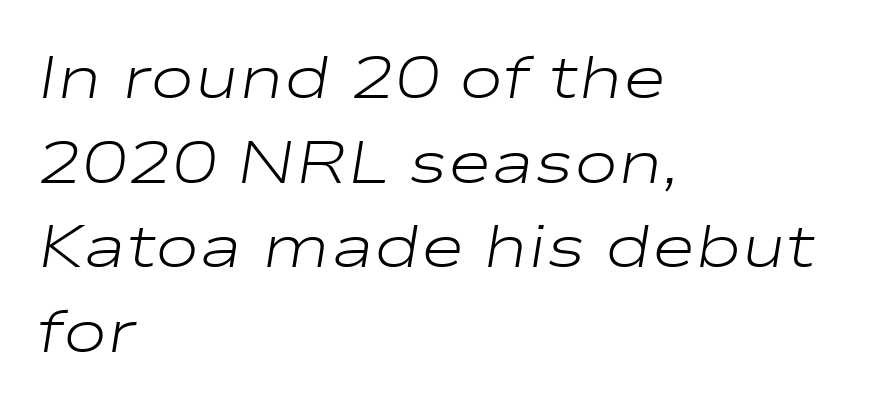
Q: Is the text bold? A: No.
Q: Is the text italic (slanted)? A: Yes, it leans right by about 9 degrees.
Q: Is the text underlined? A: No.
Q: How is the paragraph aligned? A: Left-aligned.
Q: Is the spacing between letters normal or unusually wide? A: Normal.
Q: Is the spacing between lines tight, normal or loose? A: Normal.
Q: Width (condensed, normal, or wide)? A: Wide.
Q: Stroke contrast? A: Low.
Q: x-height? A: Medium.
Q: Monospaced? A: No.
